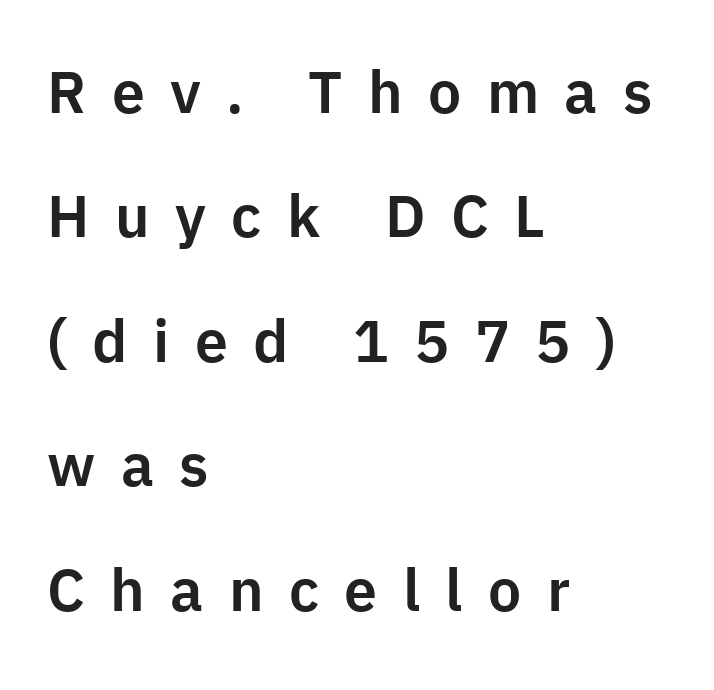
A typesetter would call this proportional, since set widths differ per character. Vertical strokes here are truly vertical. A great deal of white space separates one row of letters from the next. These lines have a slow, spaced-out rhythm from letter to letter. No word sits above an underline.
